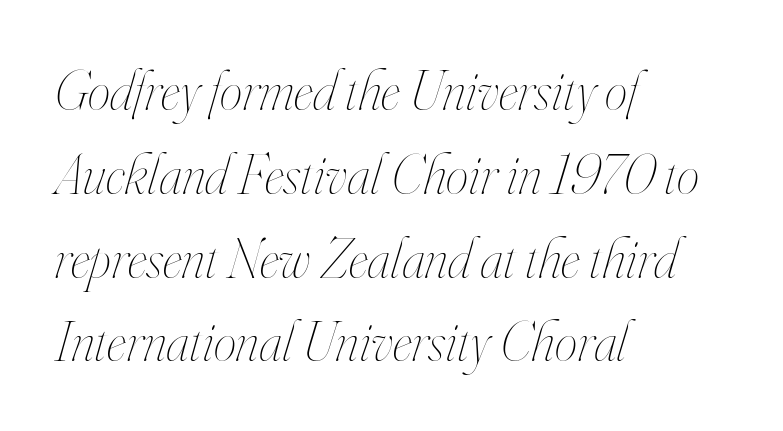
Every row of glyphs begins at an identical x-position on the left. Compared with a typical body face, this is equally light or lighter still. Underlining? Definitely not there. Note the varied advance widths — an 'i' is clearly narrower than an 'm'. The face used here has a pronounced slope to its letters.
